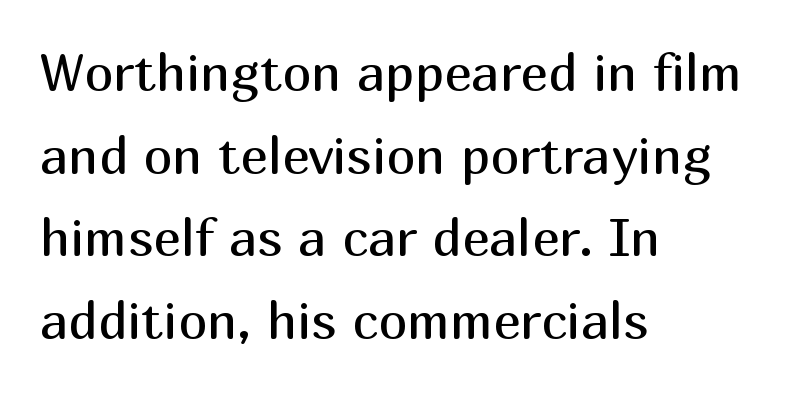
{"serif": "no", "italic": "no", "bold": "no", "weight": "regular", "width": "normal", "stroke_contrast": "medium", "x_height": "medium", "monospaced": "no", "underline": "no", "align": "left", "line_spacing": "normal", "line_spacing_ratio": 1.59, "letter_spacing": "normal", "letter_spacing_em": 0.0, "glyph_px": 52}
